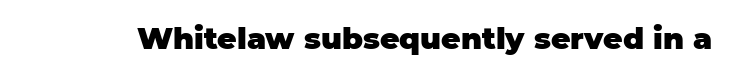
The image shows 30 px heavy sans-serif type, upright; set normal letter spacing, not underlined; low stroke contrast and a large x-height.
